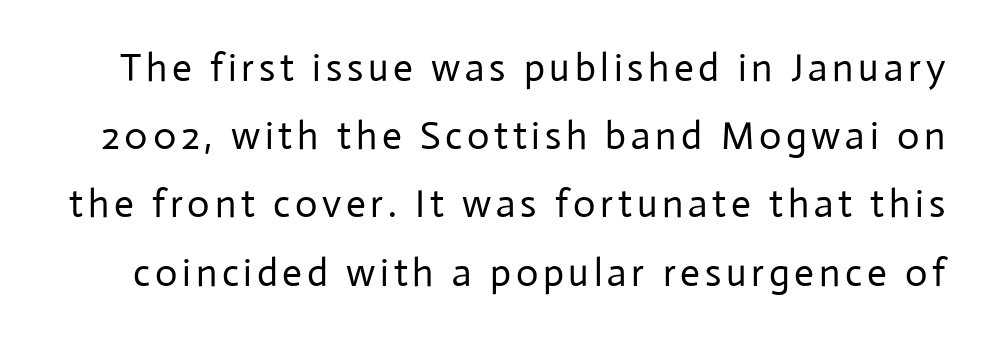
Note the varied advance widths — an 'i' is clearly narrower than an 'm'. Notice how the stems are strictly vertical — no italics here. Are there feet on the stems? There aren't — it's a sans. A clean baseline with only descenders dipping below it. The cut favours lightness, reaching ordinary text weight at its darkest.
